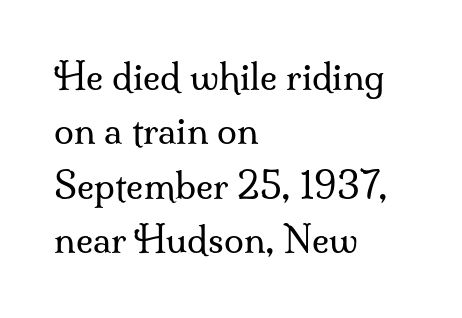
The image shows 36 px regular-weight serif type, upright; set left-aligned, normal line spacing (1.51x), normal letter spacing, not underlined; medium stroke contrast and a small x-height.
